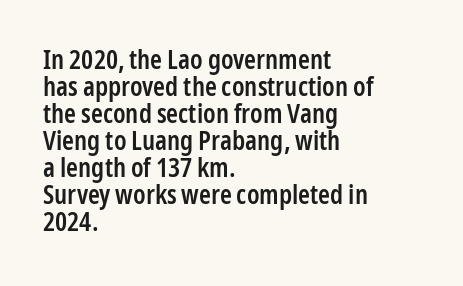
Q: Is the text bold? A: Semi-bold.
Q: Is the text italic (slanted)? A: No, it is upright.
Q: Is the text underlined? A: No.
Q: How is the paragraph aligned? A: Left-aligned.
Q: Is the spacing between letters normal or unusually wide? A: Normal.
Q: Is the spacing between lines tight, normal or loose? A: Tight.
